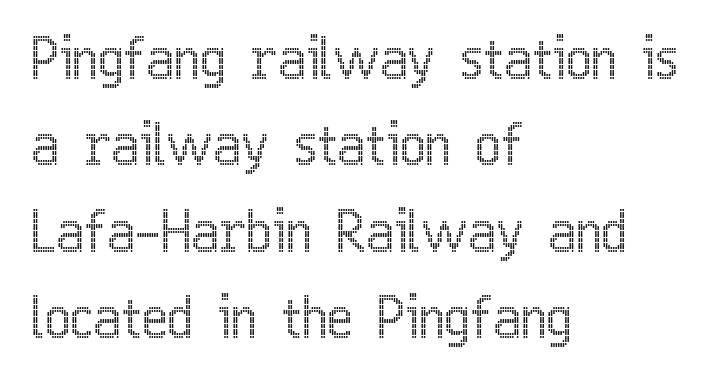
Q: Is the text italic (slanted)? A: No, it is upright.
Q: Is the text underlined? A: No.
Q: How is the paragraph aligned? A: Left-aligned.
Q: Is the spacing between letters normal or unusually wide? A: Normal.
Q: Is the spacing between lines tight, normal or loose? A: Normal.
Q: Width (condensed, normal, or wide)? A: Condensed.
Q: x-height? A: Medium.
Q: Monospaced? A: No.
